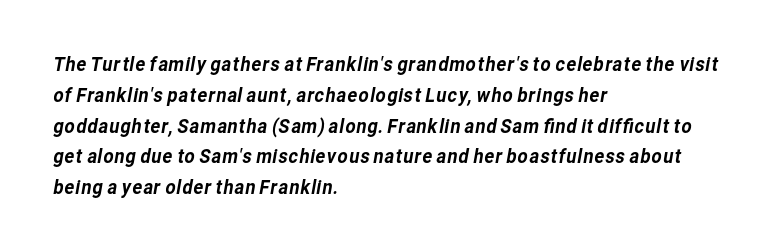
Q: Is the text underlined? A: No.
Q: How is the paragraph aligned? A: Left-aligned.
Q: Is the spacing between letters normal or unusually wide? A: Normal.
Q: Is the spacing between lines tight, normal or loose? A: Normal.
